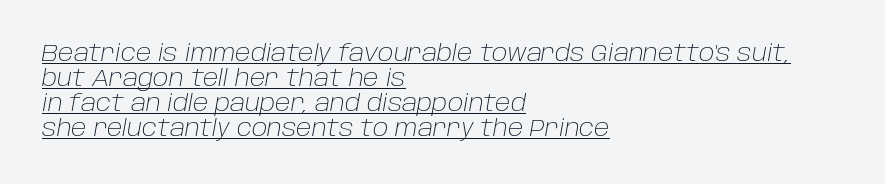
{"italic": "yes", "lean": "right", "slant_degrees": 10, "bold": "no", "underline": "yes", "align": "left", "line_spacing": "tight", "line_spacing_ratio": 1.08, "letter_spacing": "normal", "letter_spacing_em": 0.0, "glyph_px": 23}
